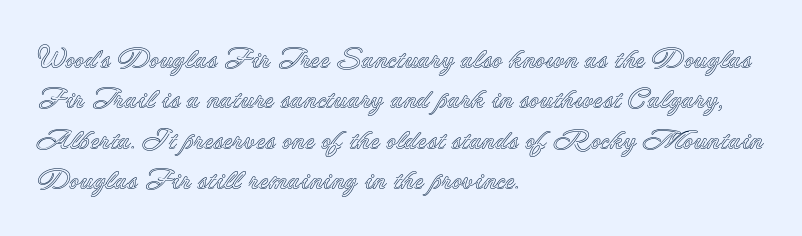
Q: Is the text italic (slanted)? A: Yes.
Q: Is the text underlined? A: No.
Q: How is the paragraph aligned? A: Left-aligned.
Q: Is the spacing between letters normal or unusually wide? A: Normal.
Q: Is the spacing between lines tight, normal or loose? A: Normal.
Q: Width (condensed, normal, or wide)? A: Normal.
Q: x-height? A: Small.
Q: Monospaced? A: No.
